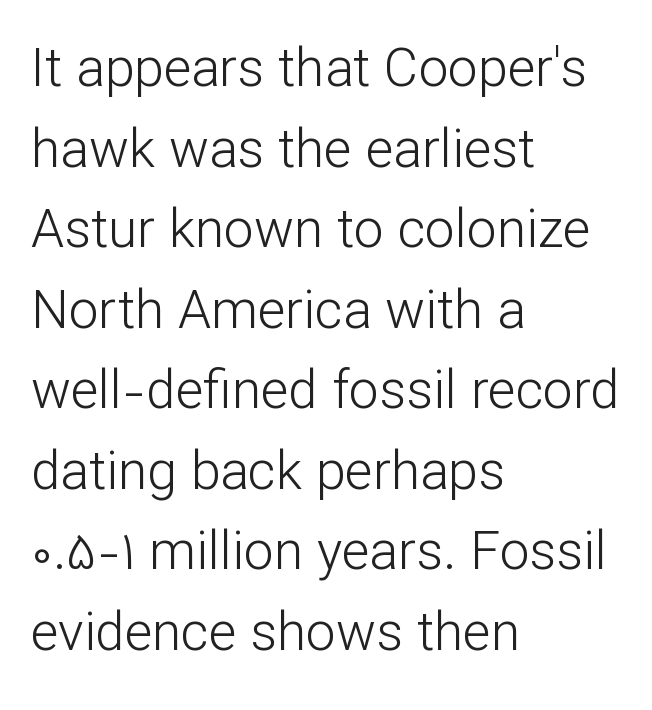
Q: Is the text bold? A: No.
Q: Is the text italic (slanted)? A: No, it is upright.
Q: Is the typeface a serif or a sans-serif typeface? A: Sans-serif.
Q: Is the text underlined? A: No.
Q: How is the paragraph aligned? A: Left-aligned.
Q: Is the spacing between letters normal or unusually wide? A: Normal.
Q: Is the spacing between lines tight, normal or loose? A: Normal.
Q: Width (condensed, normal, or wide)? A: Normal.
Q: Stroke contrast? A: Low.
Q: x-height? A: Medium.
Q: Monospaced? A: No.
